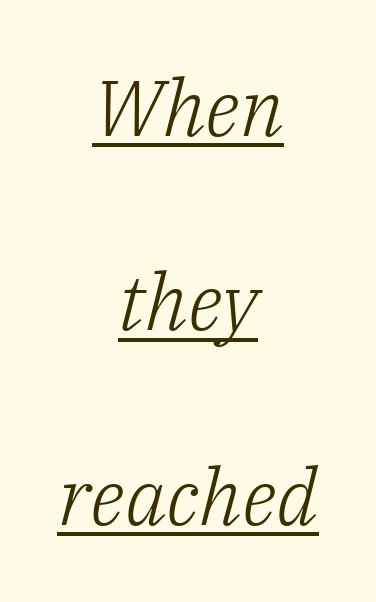
{"serif": "yes", "italic": "yes", "lean": "right", "slant_degrees": 14, "bold": "no", "weight": "light", "width": "normal", "stroke_contrast": "low", "x_height": "medium", "monospaced": "no", "underline": "yes", "align": "center", "line_spacing": "loose", "line_spacing_ratio": 2.46, "letter_spacing": "normal", "letter_spacing_em": 0.0, "glyph_px": 79}
